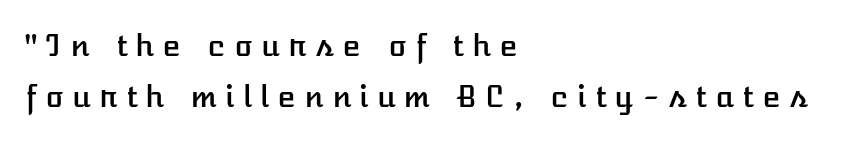
Q: Is the text italic (slanted)? A: No, it is upright.
Q: Is the text underlined? A: No.
Q: How is the paragraph aligned? A: Left-aligned.
Q: Is the spacing between letters normal or unusually wide? A: Unusually wide.
Q: Is the spacing between lines tight, normal or loose? A: Normal.
Q: Width (condensed, normal, or wide)? A: Normal.
Q: Stroke contrast? A: Low.
Q: x-height? A: Medium.
Q: Monospaced? A: No.
